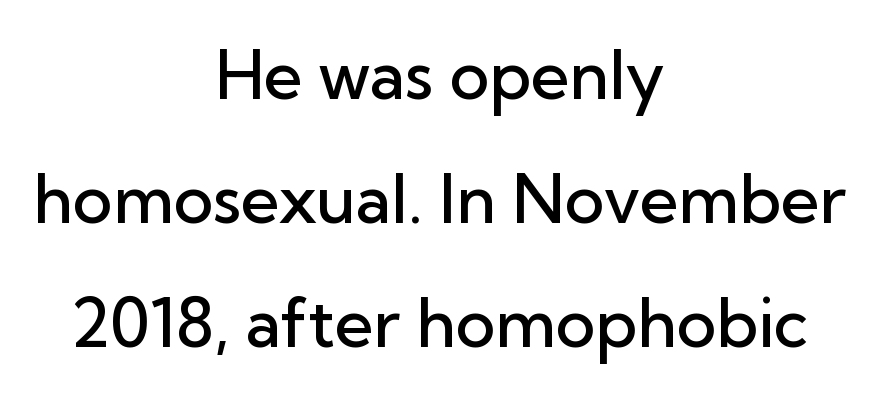
Q: Is the text bold? A: Semi-bold.
Q: Is the text italic (slanted)? A: No, it is upright.
Q: Is the typeface a serif or a sans-serif typeface? A: Sans-serif.
Q: Is the text underlined? A: No.
Q: How is the paragraph aligned? A: Centered.
Q: Is the spacing between letters normal or unusually wide? A: Normal.
Q: Width (condensed, normal, or wide)? A: Normal.
Q: Stroke contrast? A: Low.
Q: x-height? A: Medium.
Q: Monospaced? A: No.
